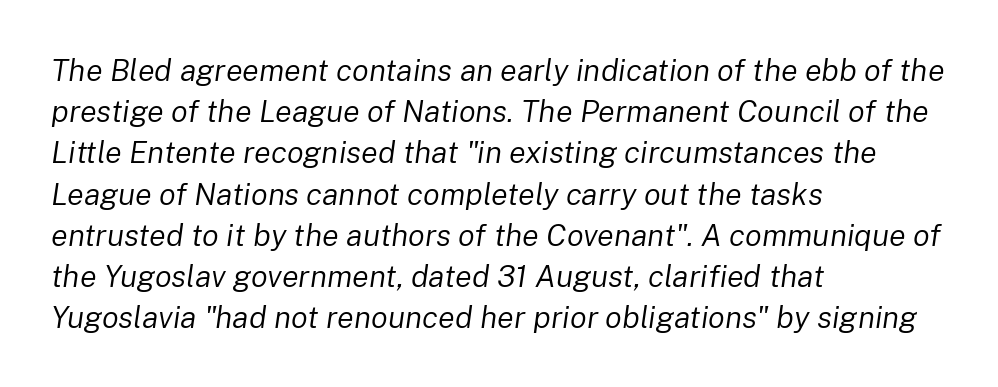
Q: Is the text bold? A: No.
Q: Is the text italic (slanted)? A: Yes, it leans right by about 8 degrees.
Q: Is the text underlined? A: No.
Q: How is the paragraph aligned? A: Left-aligned.
Q: Is the spacing between letters normal or unusually wide? A: Normal.
Q: Is the spacing between lines tight, normal or loose? A: Normal.
Q: Width (condensed, normal, or wide)? A: Normal.
Q: Stroke contrast? A: Low.
Q: x-height? A: Medium.
Q: Monospaced? A: No.
